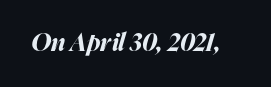
Q: Is the text bold? A: Yes.
Q: Is the text italic (slanted)? A: Yes, it leans right by about 16 degrees.
Q: Is the text underlined? A: No.
Q: Is the spacing between letters normal or unusually wide? A: Normal.
